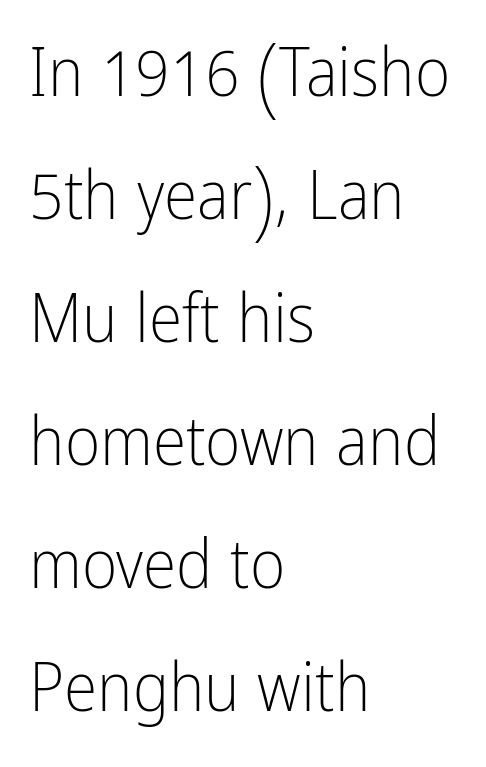
What stands out about the letter spacing? Nothing — it is the standard amount. Caption: face not bold, strokes unweighted. Unlike a traditional serif, this face leaves its strokes unadorned. Character widths vary here, with narrow letters taking less room than wide ones.
